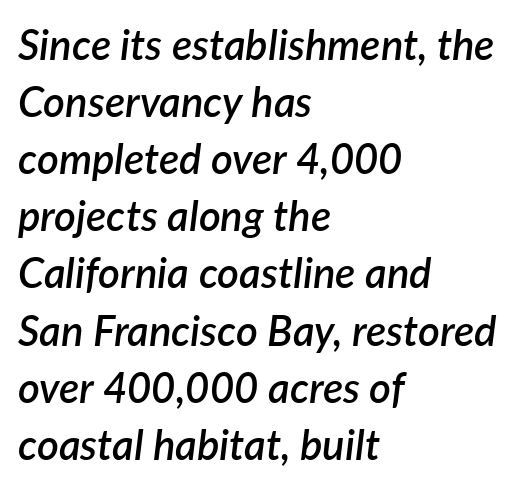
These lines were composed using italics. Emphasis by weight is partial: semibold. Rows of type keep a routine distance in the vertical direction. The rendering keeps characters at their native spacing.
